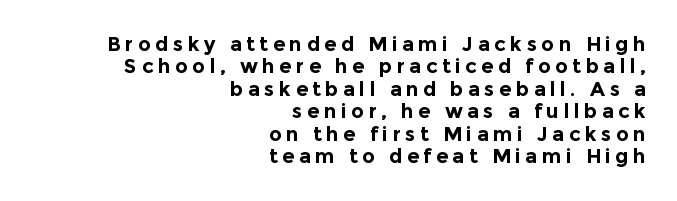
Q: Is the text bold? A: Yes.
Q: Is the text italic (slanted)? A: No, it is upright.
Q: Is the text underlined? A: No.
Q: How is the paragraph aligned? A: Right-aligned.
Q: Is the spacing between letters normal or unusually wide? A: Unusually wide.
Q: Is the spacing between lines tight, normal or loose? A: Tight.
